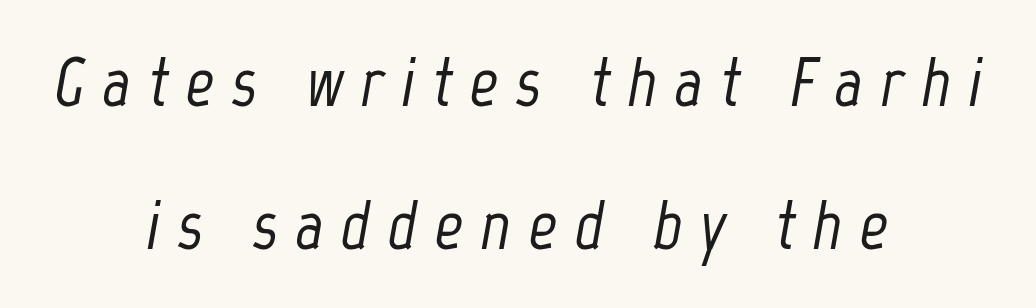
Q: Is the text italic (slanted)? A: Yes, it leans right by about 12 degrees.
Q: Is the text underlined? A: No.
Q: How is the paragraph aligned? A: Centered.
Q: Is the spacing between letters normal or unusually wide? A: Unusually wide.
Q: Is the spacing between lines tight, normal or loose? A: Loose.
Q: Width (condensed, normal, or wide)? A: Condensed.
Q: Stroke contrast? A: Low.
Q: x-height? A: Medium.
Q: Monospaced? A: No.
